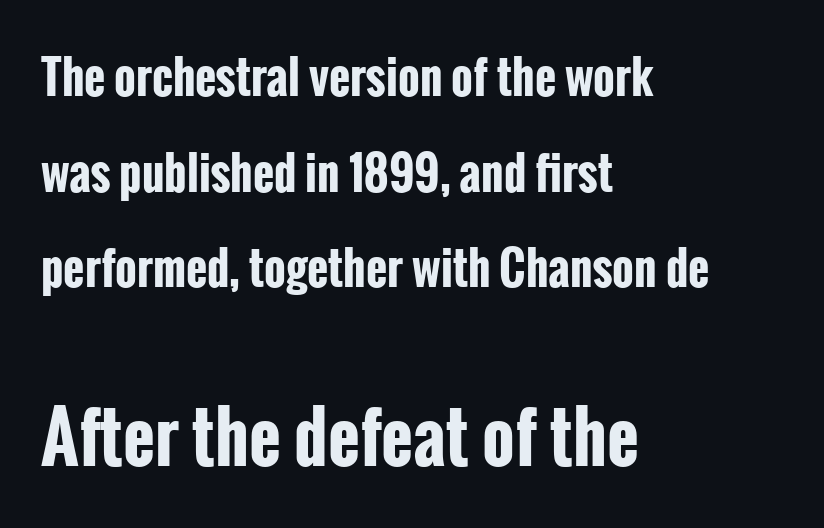
{"serif": "no", "italic": "no", "bold": "yes", "weight": "bold", "width": "condensed", "stroke_contrast": "low", "x_height": "medium", "monospaced": "no", "underline": "no", "align": "left", "line_spacing": "loose", "line_spacing_ratio": 2.08, "letter_spacing": "normal", "letter_spacing_em": 0.0, "larger_block": "second", "size_ratio": 1.5, "glyph_px": 69}
